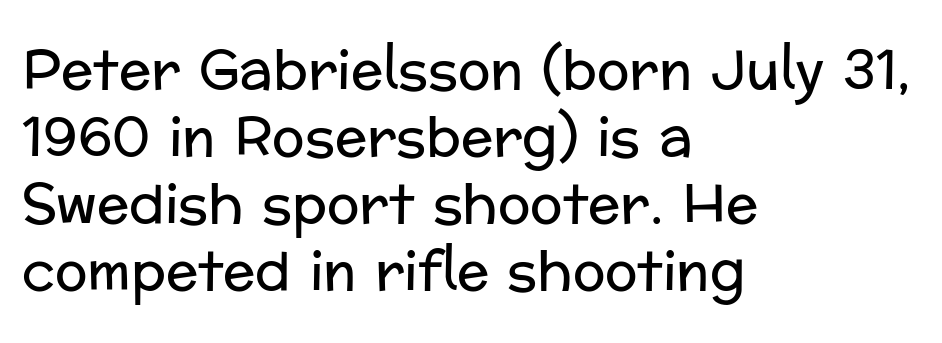
Look at the tracking — it's just the regular setting, nothing added. All the whitespace from short lines collects on the right. The font's upright variant was chosen for this text. Does the type have serifs? No, each stem ends abruptly.
